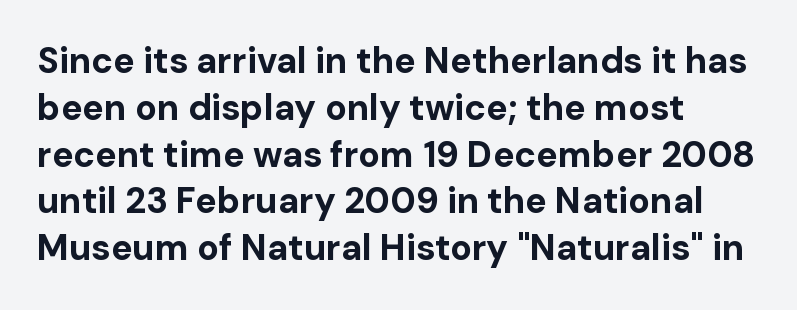
Q: Is the text bold? A: Yes.
Q: Is the text italic (slanted)? A: No, it is upright.
Q: Is the typeface a serif or a sans-serif typeface? A: Sans-serif.
Q: Is the text underlined? A: No.
Q: How is the paragraph aligned? A: Left-aligned.
Q: Is the spacing between letters normal or unusually wide? A: Normal.
Q: Is the spacing between lines tight, normal or loose? A: Normal.
Q: Width (condensed, normal, or wide)? A: Normal.
Q: Stroke contrast? A: Low.
Q: x-height? A: Medium.
Q: Monospaced? A: No.
